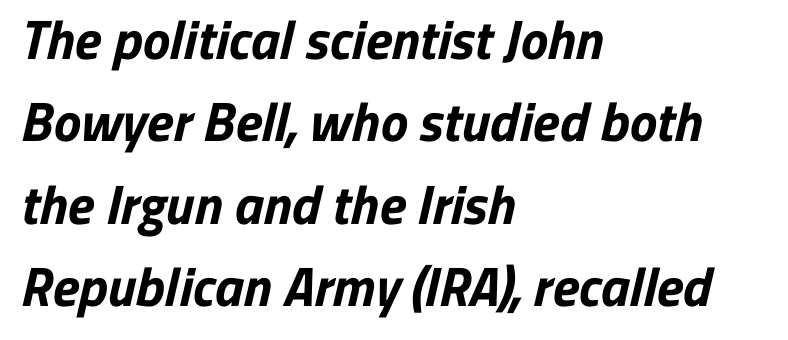
{"serif": "no", "bold": "yes", "weight": "bold", "width": "normal", "stroke_contrast": "low", "x_height": "medium", "monospaced": "no", "underline": "no", "align": "left", "line_spacing": "normal", "line_spacing_ratio": 1.5, "letter_spacing": "normal", "letter_spacing_em": 0.0, "glyph_px": 55}
